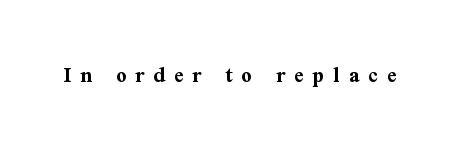
The image shows 23 px bold type, upright; set unusually wide letter spacing (+0.39 em), not underlined.
